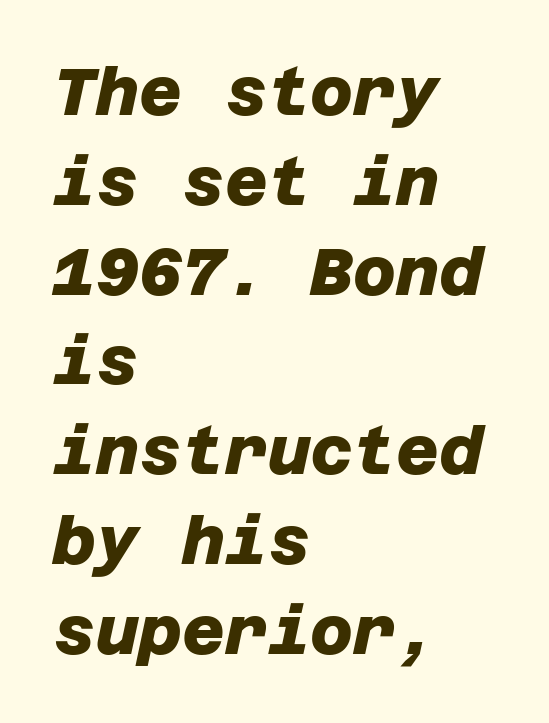
{"serif": "no", "bold": "yes", "weight": "heavy", "width": "normal", "stroke_contrast": "low", "x_height": "large", "underline": "no", "align": "left", "line_spacing": "normal", "line_spacing_ratio": 1.36, "letter_spacing": "normal", "letter_spacing_em": 0.0, "glyph_px": 66}
